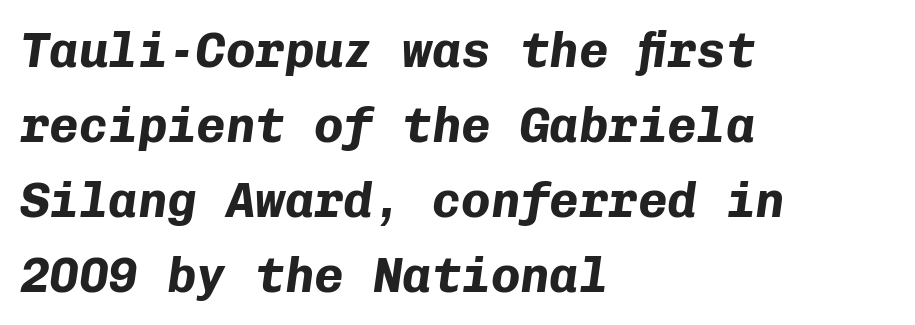
{"italic": "yes", "lean": "right", "slant_degrees": 8, "bold": "yes", "weight": "bold", "width": "normal", "stroke_contrast": "low", "x_height": "medium", "monospaced": "yes", "underline": "no", "align": "left", "line_spacing": "normal", "line_spacing_ratio": 1.53, "letter_spacing": "normal", "letter_spacing_em": 0.0, "glyph_px": 49}
